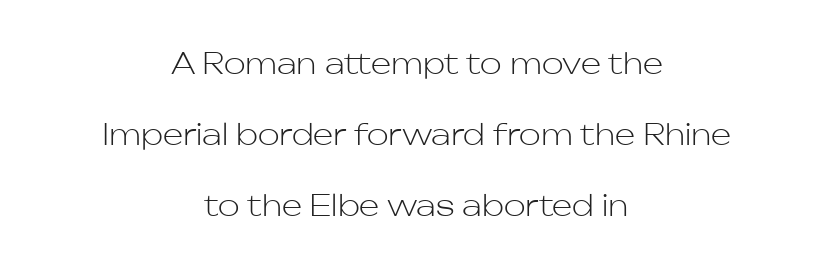
No heavy texture on the line: the type isn't bold. The rag falls on both sides of this text block equally. Unmarked baselines from the first word to the last. Whoever set this chose breathing room over compactness in the vertical rhythm. Each letter keeps its own natural width here, so spacing adapts to shape. Nothing unusual about the tracking: characters are spaced as the font intends.
